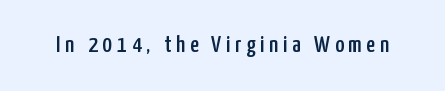
Short note: letters widely spaced. This rendering features lettering with no underline. Designer's note — italics off, roman on.
